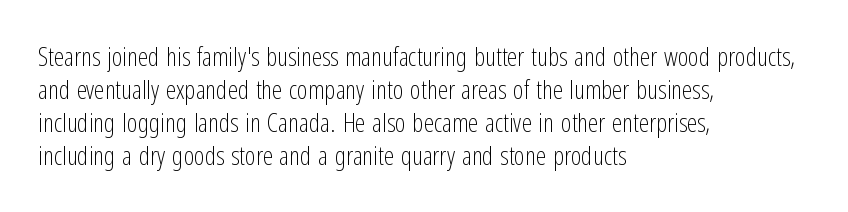
The image shows 26 px text type, upright; set left-aligned, normal line spacing (1.27x), normal letter spacing, not underlined.
